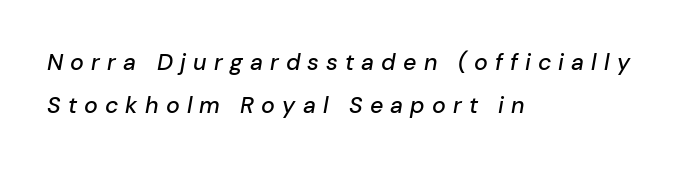
{"italic": "yes", "lean": "right", "slant_degrees": 10, "underline": "no", "align": "left", "line_spacing_ratio": 1.88, "letter_spacing": "wide", "letter_spacing_em": 0.31, "glyph_px": 23}
